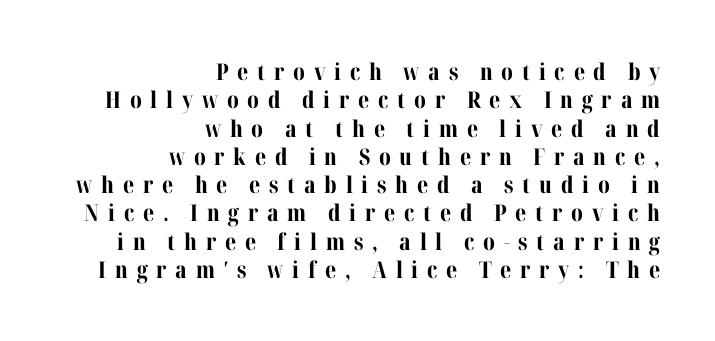
On the weight axis this lands at bold, roughly 700. It's the straight-up-and-down kind of type. Descender tails drop into unmarked territory. Observe the wide spacing: letters keep a clear distance from each other.
